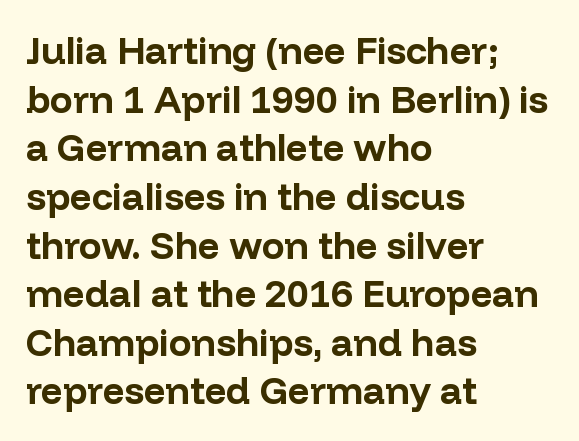
These lines are rendered in a variable-pitch font. Compared with an ordinary text face, these strokes are far heavier — a full bold. The type family on display is of the sans-serif kind. Descenders hang freely into open space. The horizontal fit of the characters is conventional and even. In CSS terms this would be text-align: left.
